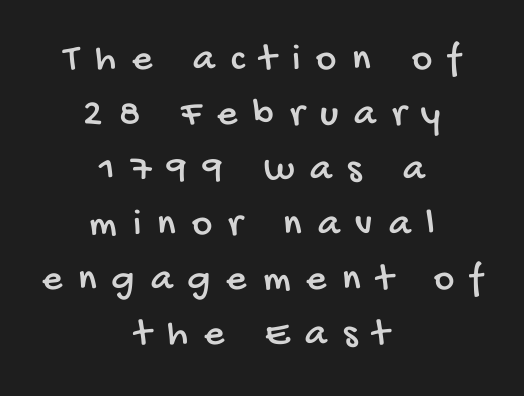
The image shows 39 px condensed sans-serif type; set centered, normal line spacing (1.41x), unusually wide letter spacing (+0.41 em), not underlined; low stroke contrast and a large x-height.
